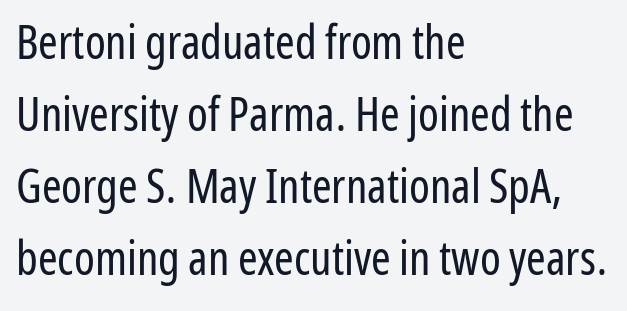
Q: Is the text bold? A: No.
Q: Is the text italic (slanted)? A: No, it is upright.
Q: Is the typeface a serif or a sans-serif typeface? A: Sans-serif.
Q: Is the text underlined? A: No.
Q: How is the paragraph aligned? A: Left-aligned.
Q: Is the spacing between letters normal or unusually wide? A: Normal.
Q: Is the spacing between lines tight, normal or loose? A: Normal.
Q: Width (condensed, normal, or wide)? A: Condensed.
Q: Stroke contrast? A: Low.
Q: x-height? A: Medium.
Q: Monospaced? A: No.
